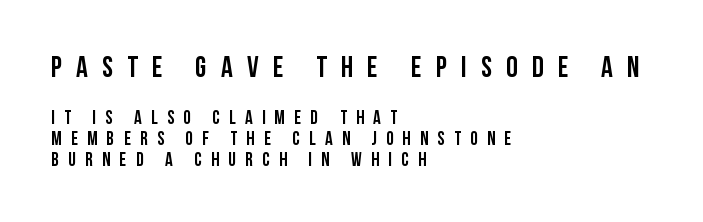
The image shows 29 px condensed sans-serif type, upright; set left-aligned, tight line spacing (1.12x), unusually wide letter spacing (+0.49 em), not underlined; the first (top) block is 1.53x larger; low stroke contrast and a large x-height.
